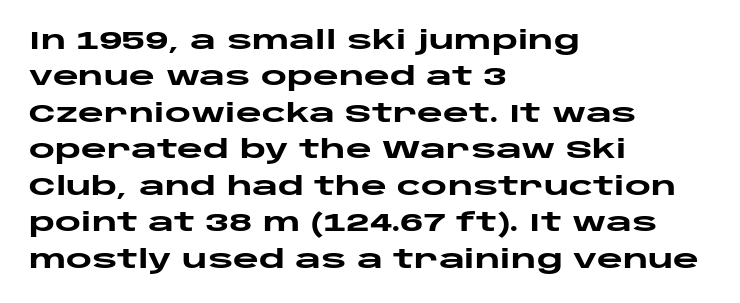
The letters are bold, with thick, heavy strokes. If you measured baseline to baseline, you'd find a middling distance. Posture: straight, roman, zero tilt. No word sits above an underline.
